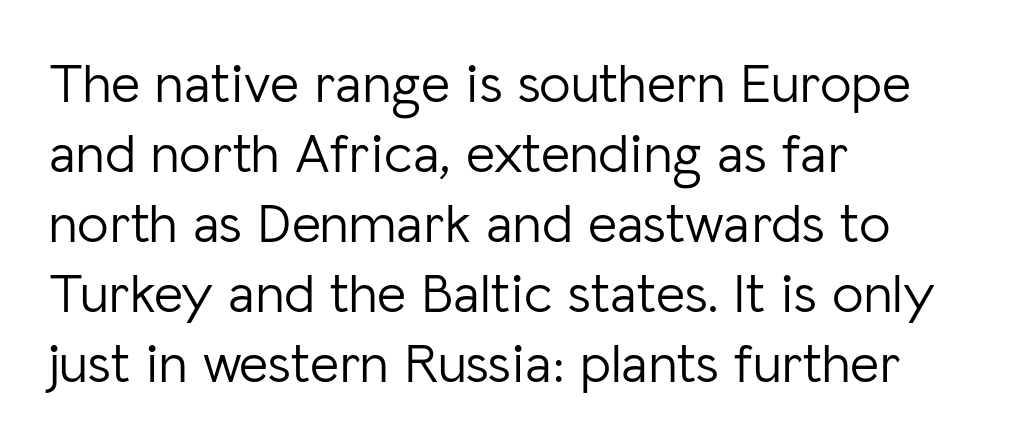
{"serif": "no", "italic": "no", "bold": "no", "weight": "light", "width": "normal", "stroke_contrast": "low", "x_height": "medium", "monospaced": "no", "underline": "no", "align": "left", "line_spacing": "normal", "line_spacing_ratio": 1.25, "letter_spacing": "normal", "letter_spacing_em": 0.0, "glyph_px": 56}
